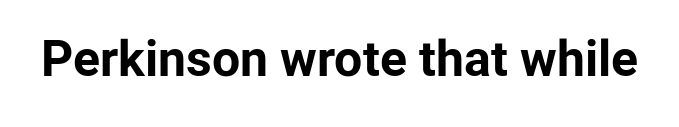
The image shows 50 px bold sans-serif type, upright; set normal letter spacing, not underlined; low stroke contrast and a medium x-height.
